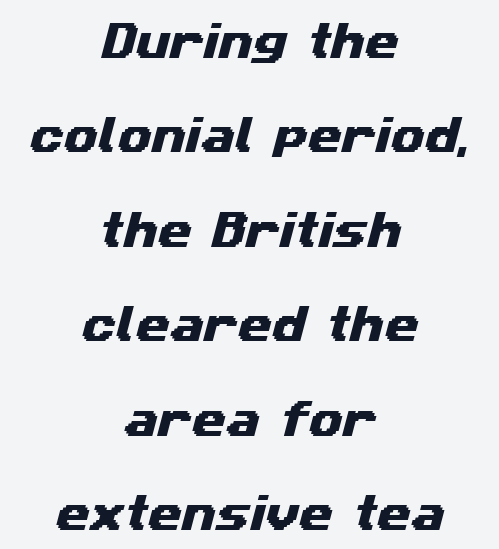
Q: Is the typeface a serif or a sans-serif typeface? A: Sans-serif.
Q: Is the text underlined? A: No.
Q: How is the paragraph aligned? A: Centered.
Q: Is the spacing between letters normal or unusually wide? A: Normal.
Q: Is the spacing between lines tight, normal or loose? A: Loose.
Q: Width (condensed, normal, or wide)? A: Wide.
Q: Stroke contrast? A: Medium.
Q: x-height? A: Medium.
Q: Monospaced? A: No.
